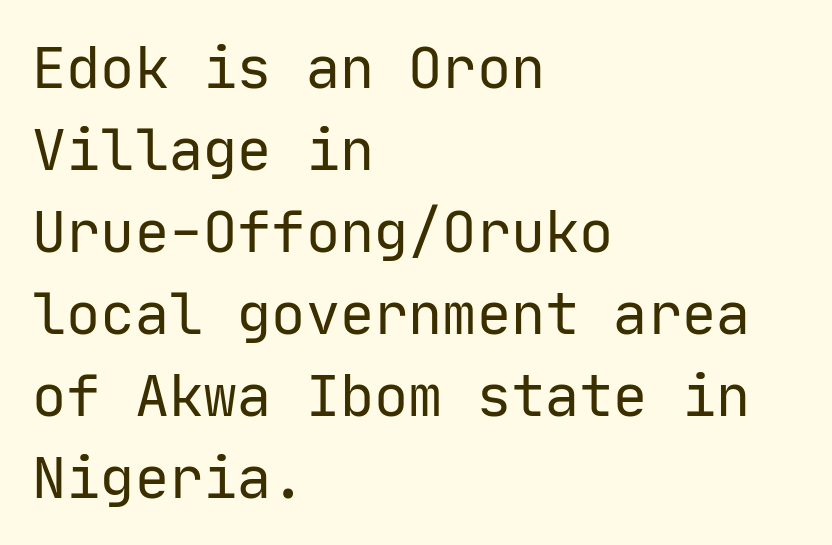
The image shows 57 px regular-weight sans-serif type, upright, monospaced; set left-aligned, normal line spacing (1.44x), normal letter spacing, not underlined; low stroke contrast and a medium x-height.
